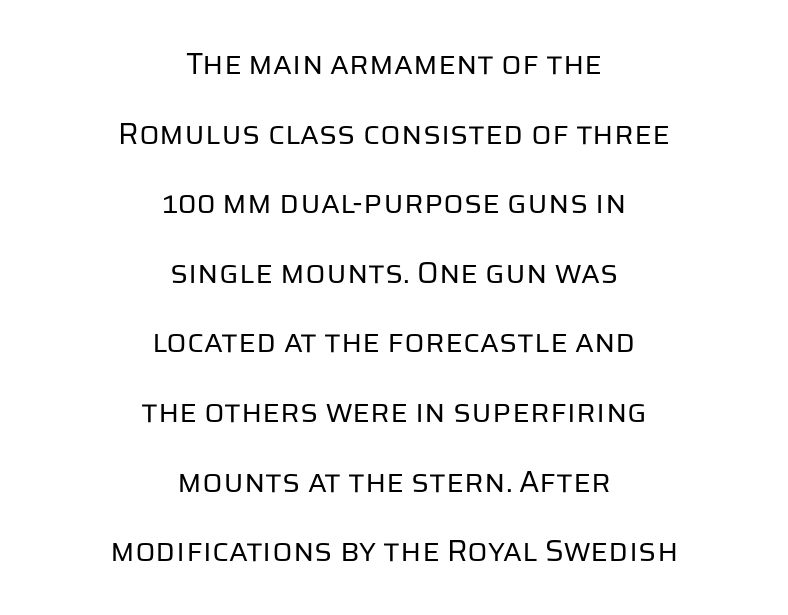
{"serif": "no", "italic": "no", "bold": "no", "weight": "regular", "width": "normal", "stroke_contrast": "low", "x_height": "large", "monospaced": "no", "underline": "no", "align": "center", "line_spacing": "loose", "line_spacing_ratio": 2.32, "letter_spacing": "normal", "letter_spacing_em": 0.0, "glyph_px": 30}
